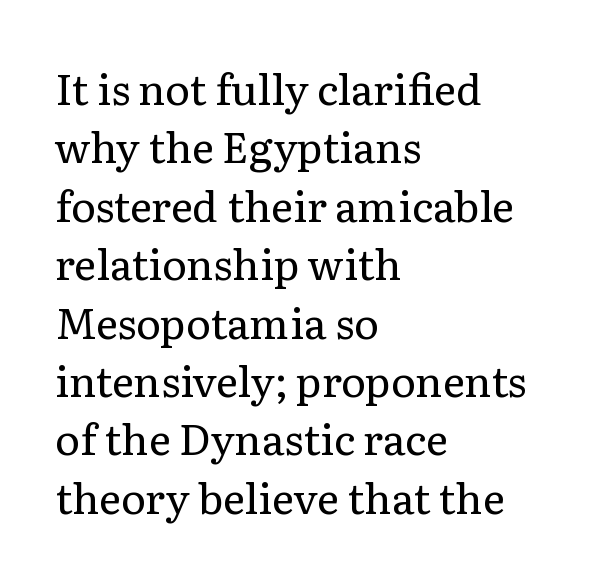
The typeface chosen for these lines features serifs. This sample has the flowing, uneven cadence of proportional lettering. The zone under the glyphs is completely vacant. Tracking here is standard; glyphs follow each other at the usual distance.
